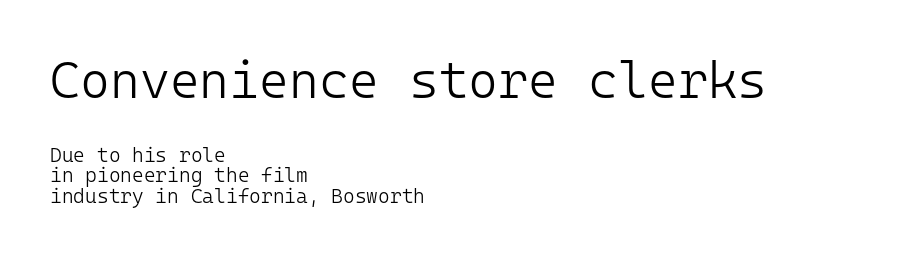
The image shows 51 px light sans-serif type, upright, monospaced; set left-aligned, tight line spacing (1.02x), normal letter spacing, not underlined; the first (top) block is 2.55x larger; low stroke contrast and a medium x-height.
